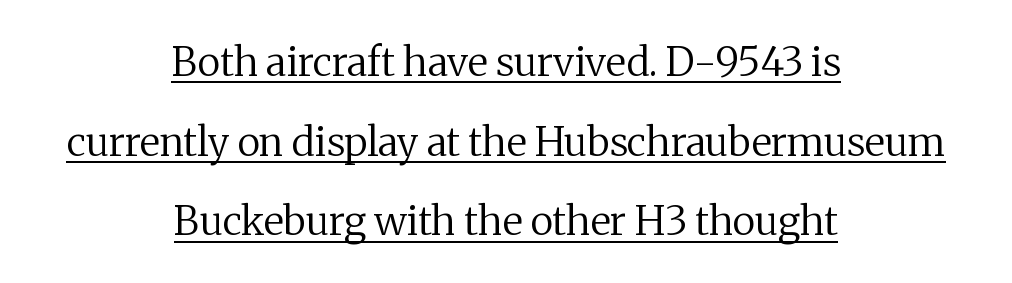
{"serif": "yes", "italic": "no", "bold": "no", "weight": "regular", "width": "normal", "stroke_contrast": "medium", "x_height": "medium", "monospaced": "no", "underline": "yes", "align": "center", "line_spacing": "loose", "line_spacing_ratio": 1.99, "letter_spacing": "normal", "letter_spacing_em": 0.0, "glyph_px": 40}
